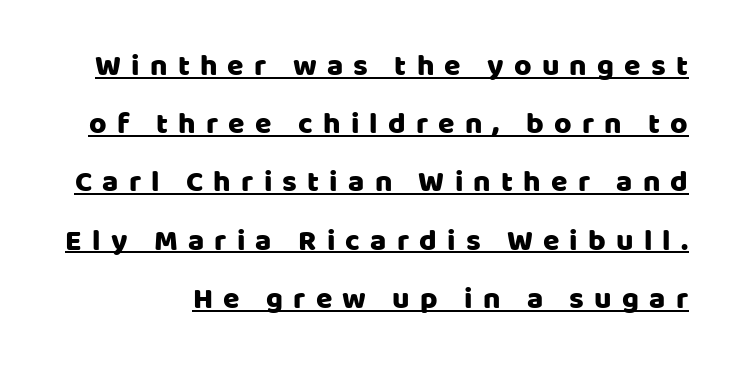
Classification — sans serif. This is the regular roman posture of the typeface. Vertical spacing — loose. The specimen includes a rule beneath the text block's lines. The letterforms stand isolated, each surrounded by extra space.
